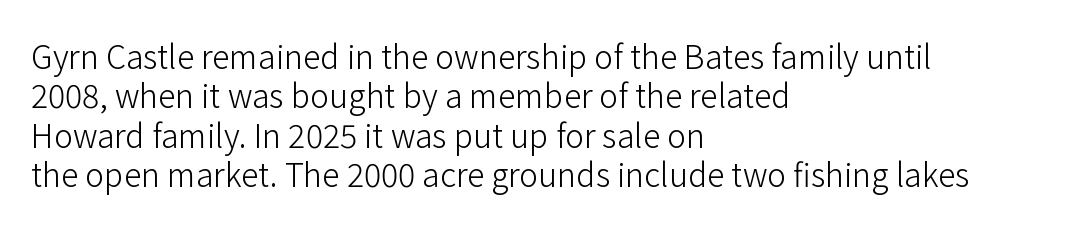
The image shows 32 px light sans-serif type, upright; set left-aligned, line spacing 1.23x, normal letter spacing, not underlined; low stroke contrast and a medium x-height.
